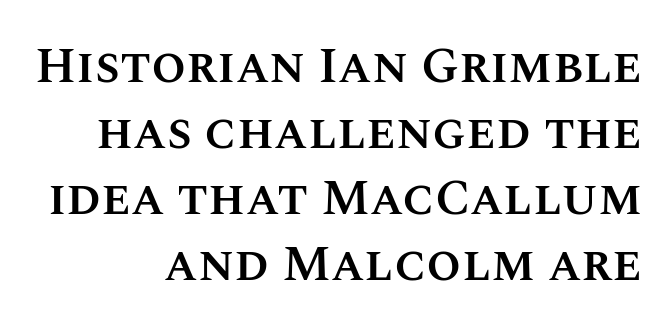
{"italic": "no", "bold": "semi", "weight": "semibold", "width": "normal", "stroke_contrast": "medium", "x_height": "large", "monospaced": "no", "underline": "no", "align": "right", "line_spacing": "normal", "line_spacing_ratio": 1.32, "letter_spacing": "normal", "letter_spacing_em": 0.0, "glyph_px": 50}
